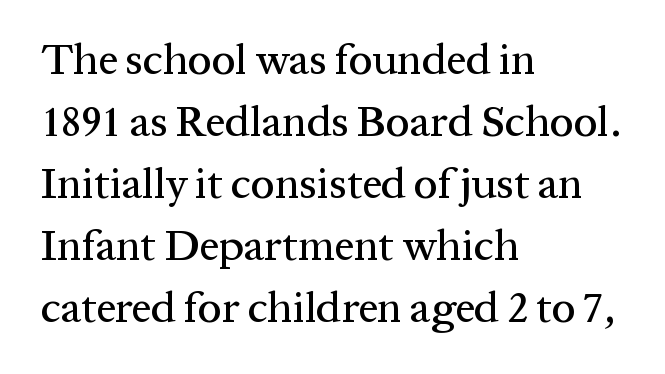
The image shows 43 px serif type, upright; set left-aligned, normal line spacing (1.44x), normal letter spacing, not underlined; medium stroke contrast and a medium x-height.
